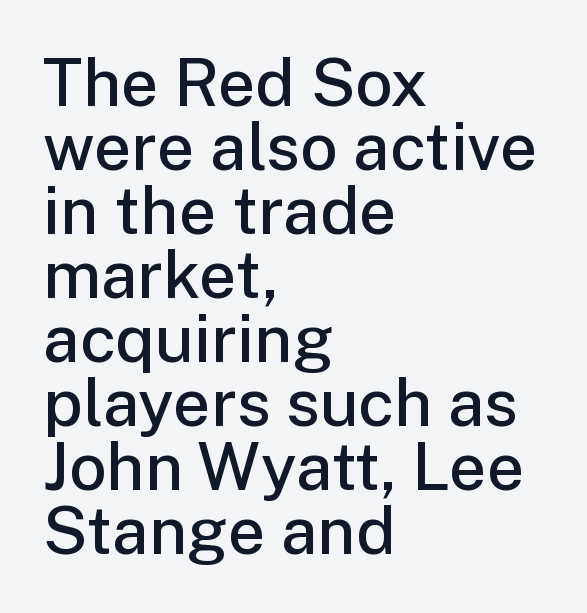
The image shows 66 px semibold sans-serif type, upright; set left-aligned, tight line spacing (0.97x), normal letter spacing, not underlined; low stroke contrast and a medium x-height.
